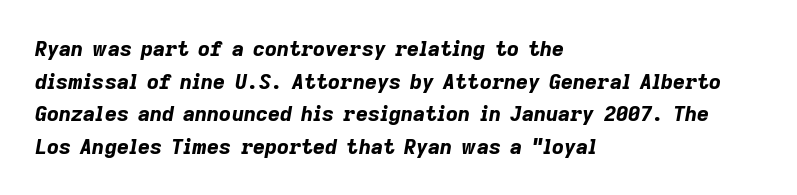
The tracking reads as untouched default to a designer's eye. The face used here has a pronounced slope to its letters. Caption: bold face, heavy strokes. Evenly set lines give the paragraph a standard silhouette. The paragraph shown leans on its left margin. Glance below the letters and you will spot only blank space.
